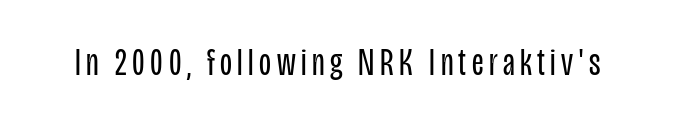
The glyphs are unaccompanied by any horizontal stroke below them. The font family rendered here belongs to the sans-serif group. This sample has the flowing, uneven cadence of proportional lettering. These glyphs show unthickened strokes, regular width or finer. The axis of the letterforms is exactly vertical.
